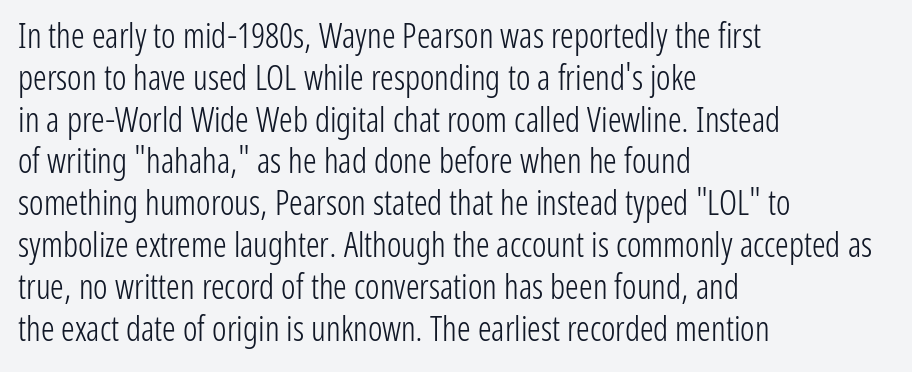
Q: Is the text bold? A: No.
Q: Is the text italic (slanted)? A: No, it is upright.
Q: Is the typeface a serif or a sans-serif typeface? A: Sans-serif.
Q: Is the text underlined? A: No.
Q: How is the paragraph aligned? A: Left-aligned.
Q: Is the spacing between letters normal or unusually wide? A: Normal.
Q: Width (condensed, normal, or wide)? A: Condensed.
Q: Stroke contrast? A: Low.
Q: x-height? A: Medium.
Q: Monospaced? A: No.
